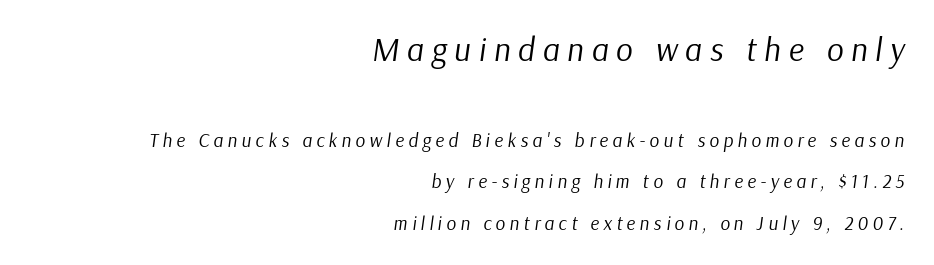
The image shows 33 px regular-weight type, italic (leaning right); set right-aligned, loose line spacing (2.19x), unusually wide letter spacing (+0.23 em), not underlined; the first (top) block is 1.74x larger; low stroke contrast and a medium x-height.
